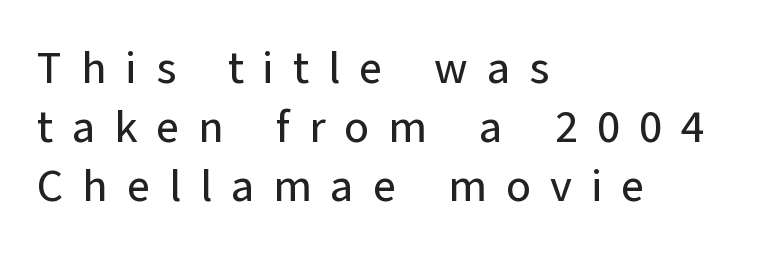
The image shows 45 px sans-serif type, upright; set left-aligned, normal line spacing (1.31x), unusually wide letter spacing (+0.42 em), not underlined; low stroke contrast and a medium x-height.
